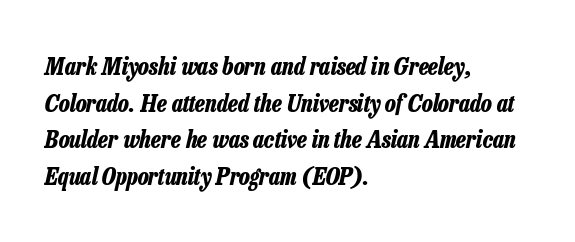
Q: Is the text bold? A: Yes.
Q: Is the text italic (slanted)? A: Yes, it leans right by about 13 degrees.
Q: Is the text underlined? A: No.
Q: How is the paragraph aligned? A: Left-aligned.
Q: Is the spacing between letters normal or unusually wide? A: Normal.
Q: Is the spacing between lines tight, normal or loose? A: Normal.
